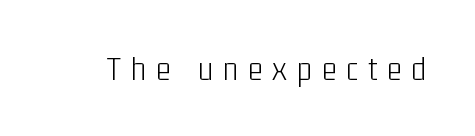
The image shows 35 px light, condensed sans-serif type, upright; set unusually wide letter spacing (+0.29 em), not underlined; low stroke contrast and a medium x-height.
